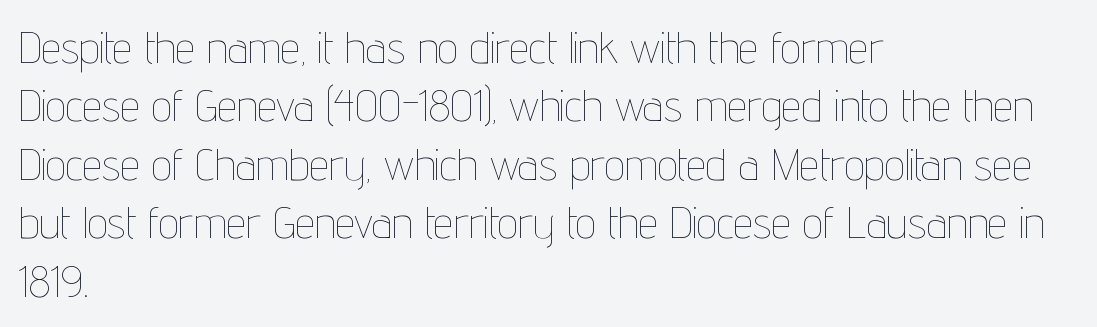
The letters advance in unequal steps, a hallmark of proportional type. Quick note: not italic, upright. Normally led — the rows are evenly, conventionally spaced. Between one letter and the next there's only the usual sliver of space. The setting favours the left margin, as ordinary paragraphs usually do. The letterforms sit at book weight or below.
